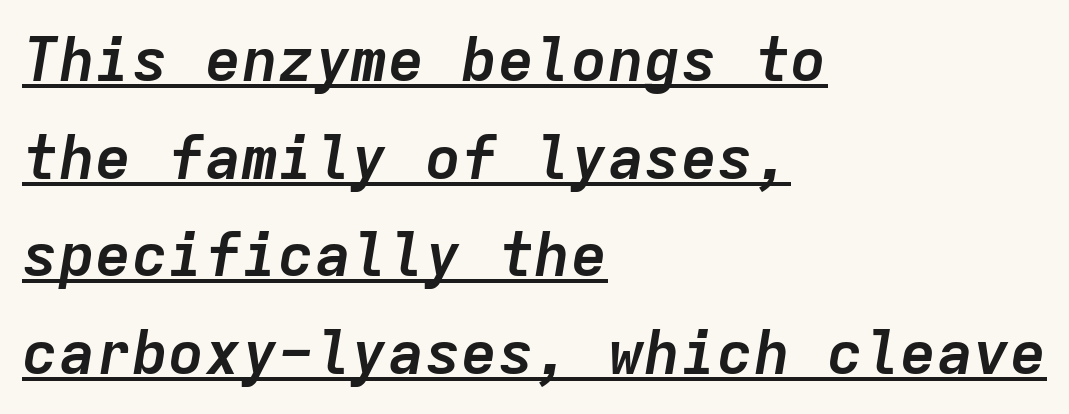
Q: Is the text bold? A: Yes.
Q: Is the text italic (slanted)? A: Yes, it leans right by about 9 degrees.
Q: Is the text underlined? A: Yes.
Q: How is the paragraph aligned? A: Left-aligned.
Q: Is the spacing between letters normal or unusually wide? A: Normal.
Q: Is the spacing between lines tight, normal or loose? A: Normal.
Q: Width (condensed, normal, or wide)? A: Normal.
Q: Stroke contrast? A: Low.
Q: x-height? A: Medium.
Q: Monospaced? A: Yes.
